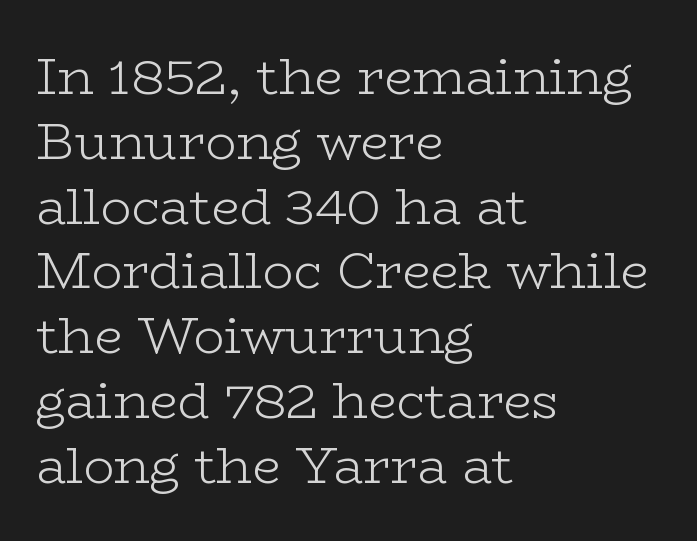
The image shows 51 px light, wide serif type, upright; set left-aligned, normal line spacing (1.27x), normal letter spacing, not underlined; low stroke contrast and a medium x-height.
